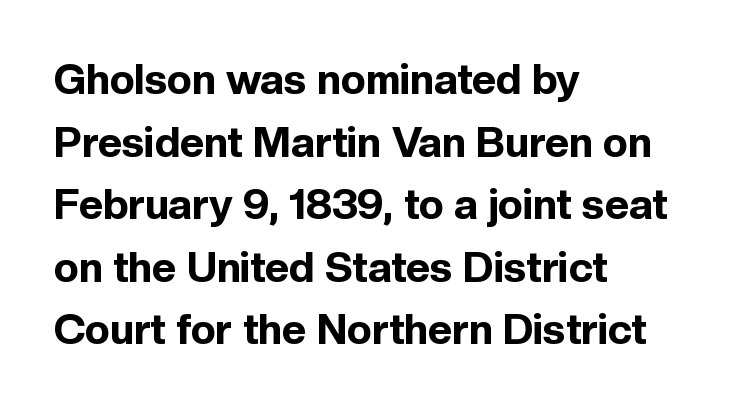
{"serif": "no", "italic": "no", "bold": "yes", "weight": "bold", "width": "normal", "x_height": "medium", "monospaced": "no", "underline": "no", "align": "left", "line_spacing": "normal", "line_spacing_ratio": 1.49, "letter_spacing": "normal", "letter_spacing_em": 0.0, "glyph_px": 42}
